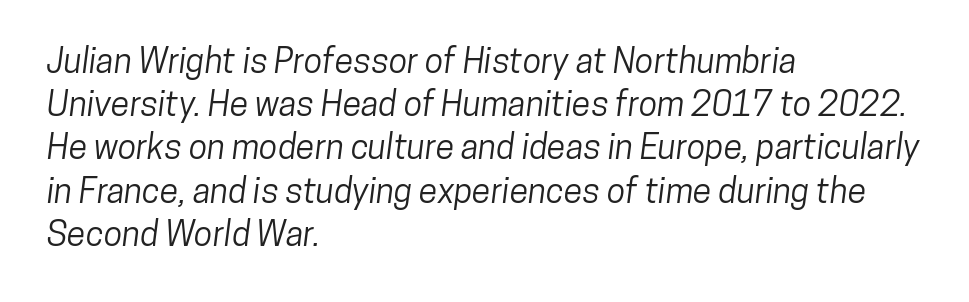
Q: Is the typeface a serif or a sans-serif typeface? A: Sans-serif.
Q: Is the text underlined? A: No.
Q: How is the paragraph aligned? A: Left-aligned.
Q: Is the spacing between letters normal or unusually wide? A: Normal.
Q: Is the spacing between lines tight, normal or loose? A: Normal.
Q: Width (condensed, normal, or wide)? A: Condensed.
Q: Stroke contrast? A: Low.
Q: x-height? A: Medium.
Q: Monospaced? A: No.
